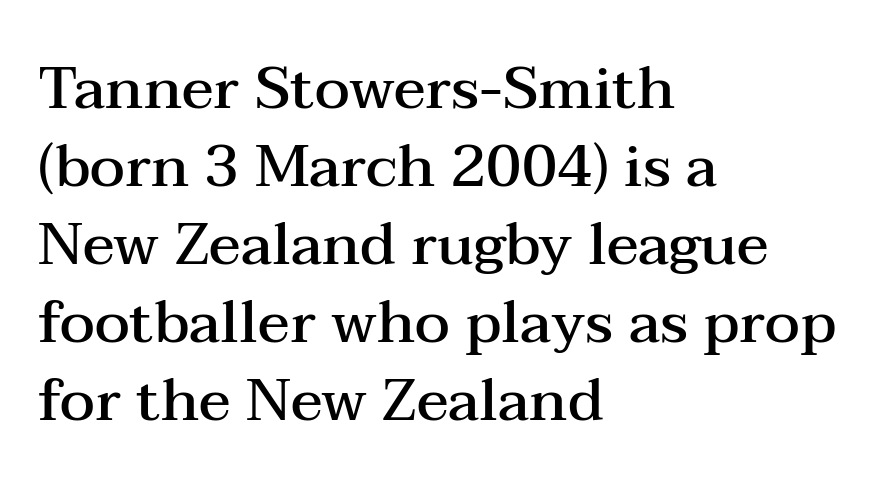
Q: Is the text bold? A: Semi-bold.
Q: Is the text italic (slanted)? A: No, it is upright.
Q: Is the typeface a serif or a sans-serif typeface? A: Serif.
Q: Is the text underlined? A: No.
Q: How is the paragraph aligned? A: Left-aligned.
Q: Is the spacing between letters normal or unusually wide? A: Normal.
Q: Is the spacing between lines tight, normal or loose? A: Normal.
Q: Width (condensed, normal, or wide)? A: Wide.
Q: Stroke contrast? A: Medium.
Q: x-height? A: Medium.
Q: Monospaced? A: No.
